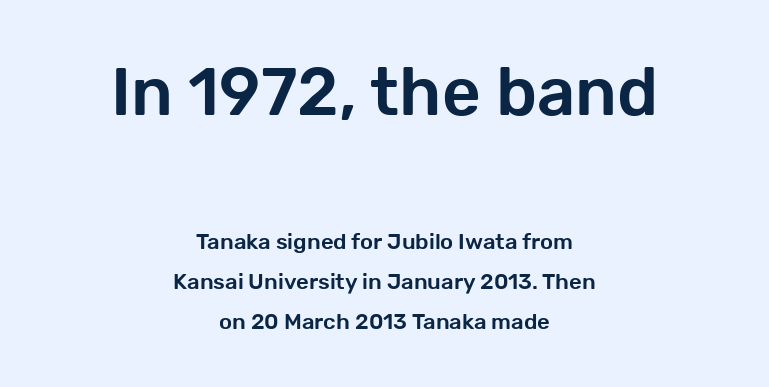
The image shows 67 px sans-serif type, upright; set centered, line spacing 1.82x, normal letter spacing, not underlined; the first (top) block is 3.05x larger; low stroke contrast and a medium x-height.
